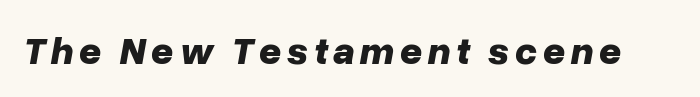
{"italic": "yes", "lean": "right", "slant_degrees": 10, "bold": "yes", "weight": "bold", "width": "normal", "stroke_contrast": "low", "x_height": "medium", "monospaced": "no", "underline": "no", "glyph_px": 39}
